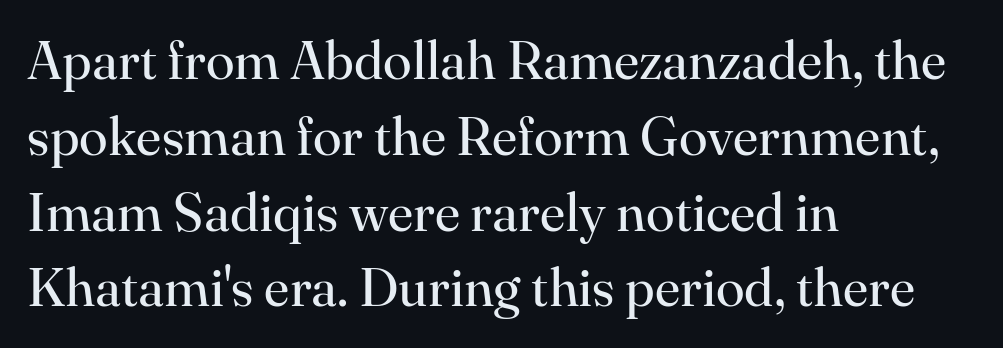
{"serif": "yes", "italic": "no", "bold": "no", "weight": "regular", "width": "normal", "stroke_contrast": "high", "x_height": "small", "monospaced": "no", "underline": "no", "align": "left", "line_spacing": "normal", "line_spacing_ratio": 1.43, "letter_spacing": "normal", "letter_spacing_em": 0.0, "glyph_px": 53}
